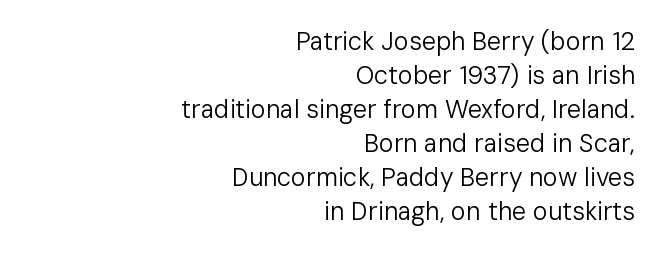
Q: Is the text bold? A: No.
Q: Is the text italic (slanted)? A: No, it is upright.
Q: Is the text underlined? A: No.
Q: How is the paragraph aligned? A: Right-aligned.
Q: Is the spacing between letters normal or unusually wide? A: Normal.
Q: Is the spacing between lines tight, normal or loose? A: Normal.
